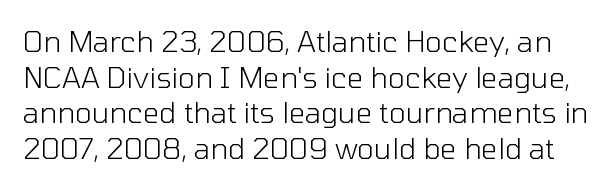
Serifs: no, the terminals of the letterforms are clean. Is this a heavy cut? Hardly; it is regular or lighter. These lines are rendered in a variable-pitch font. Observe the ordinary spacing: letters are neighbours, not strangers. The baseline area is clear. Vertical strokes here are truly vertical.
